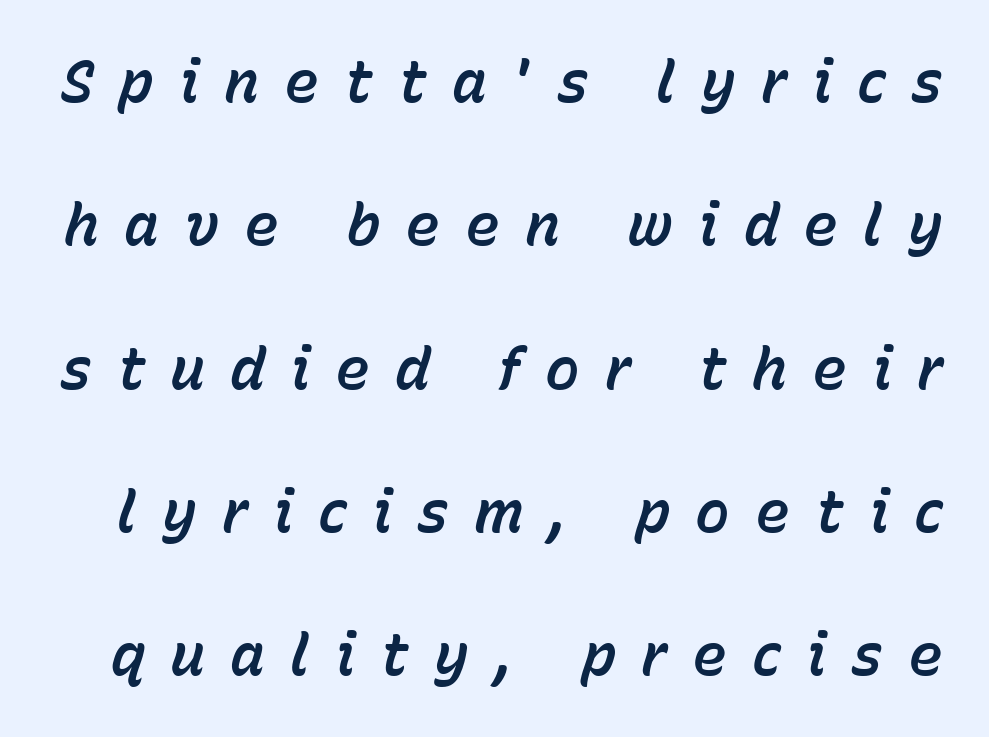
The image shows 58 px text type, italic (leaning right); set loose line spacing (2.47x), unusually wide letter spacing (+0.43 em), not underlined; low stroke contrast and a medium x-height.
